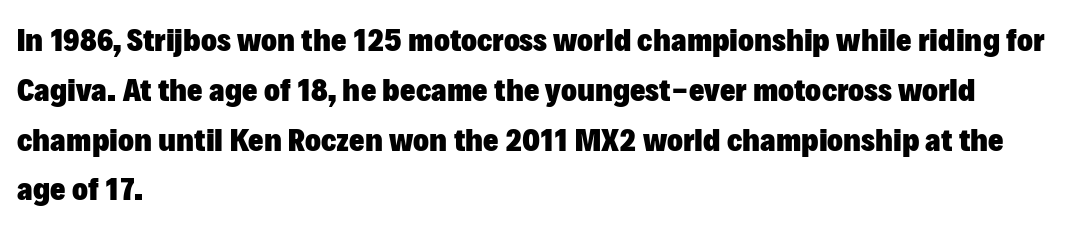
{"serif": "no", "italic": "no", "bold": "yes", "weight": "heavy", "width": "normal", "stroke_contrast": "low", "x_height": "medium", "monospaced": "no", "underline": "no", "align": "left", "line_spacing": "normal", "line_spacing_ratio": 1.51, "letter_spacing": "normal", "letter_spacing_em": 0.0, "glyph_px": 33}
